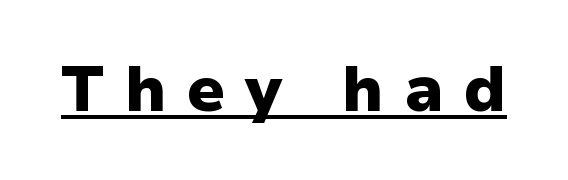
A baseline rule has been typeset under these characters. Heft: maximum for text — a bold. Observe the wide spacing: letters keep a clear distance from each other. In terms of posture, this sample is upright. The letters advance in unequal steps, a hallmark of proportional type. Look at the bottom of the vertical strokes: they stop flat, with no serifs.
